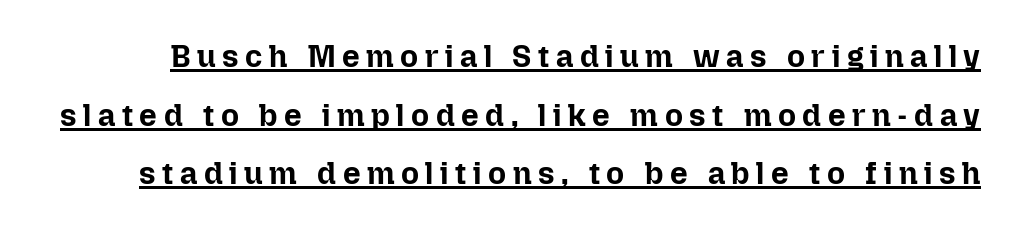
Q: Is the text bold? A: Yes.
Q: Is the text italic (slanted)? A: No, it is upright.
Q: Is the text underlined? A: Yes.
Q: Is the spacing between letters normal or unusually wide? A: Unusually wide.
Q: Width (condensed, normal, or wide)? A: Normal.
Q: Stroke contrast? A: Low.
Q: x-height? A: Medium.
Q: Monospaced? A: No.
